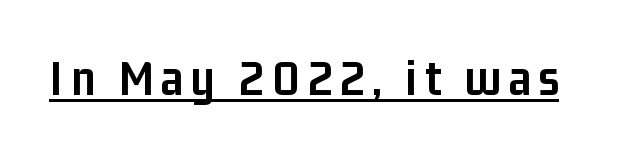
The image shows 52 px semibold, condensed sans-serif type, upright; set underlined; low stroke contrast and a medium x-height.
